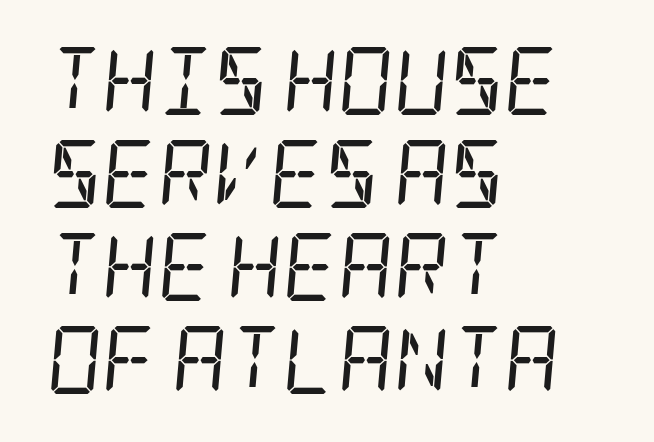
Q: Is the text bold? A: No.
Q: Is the text italic (slanted)? A: Yes, it leans right by about 5 degrees.
Q: Is the typeface a serif or a sans-serif typeface? A: Serif.
Q: Is the text underlined? A: No.
Q: How is the paragraph aligned? A: Left-aligned.
Q: Is the spacing between letters normal or unusually wide? A: Normal.
Q: Is the spacing between lines tight, normal or loose? A: Normal.
Q: Width (condensed, normal, or wide)? A: Condensed.
Q: Stroke contrast? A: Low.
Q: x-height? A: Large.
